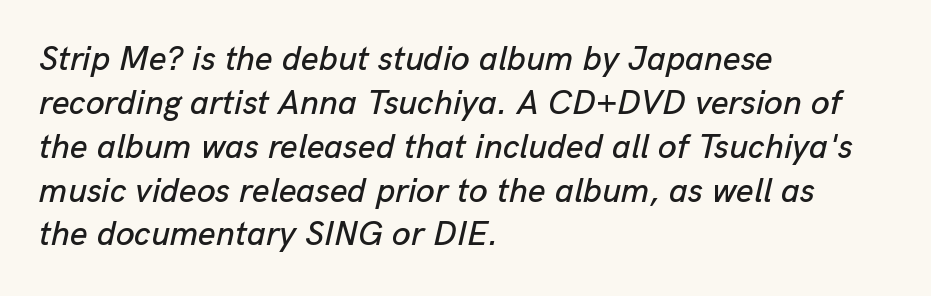
The image shows 34 px text type, italic (leaning right); set left-aligned, normal line spacing (1.29x), normal letter spacing, not underlined; low stroke contrast and a medium x-height.
